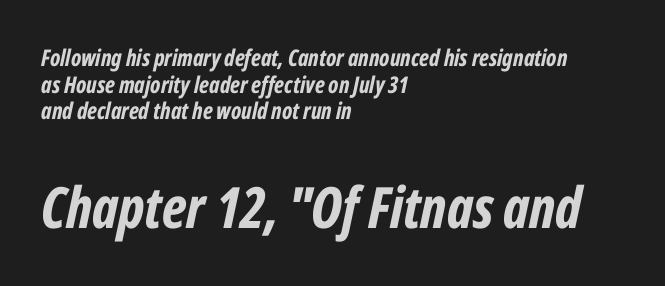
Observe the ordinary spacing: letters are neighbours, not strangers. Note the varied advance widths — an 'i' is clearly narrower than an 'm'. Yep, that's italic — everything's leaning. The sample has been set heavy, in full bold.
